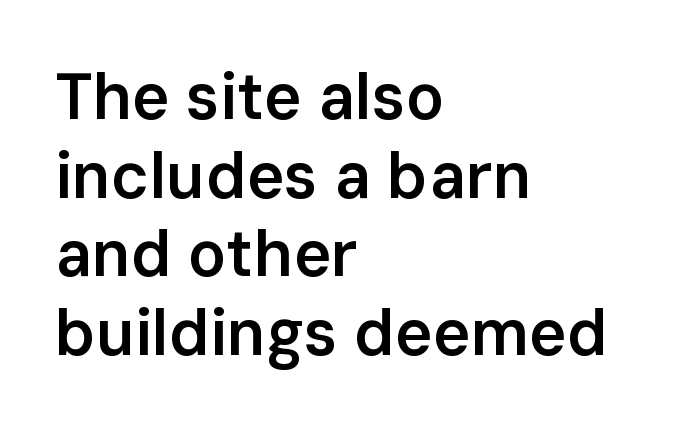
Q: Is the text bold? A: Semi-bold.
Q: Is the text italic (slanted)? A: No, it is upright.
Q: Is the typeface a serif or a sans-serif typeface? A: Sans-serif.
Q: Is the text underlined? A: No.
Q: How is the paragraph aligned? A: Left-aligned.
Q: Is the spacing between letters normal or unusually wide? A: Normal.
Q: Width (condensed, normal, or wide)? A: Normal.
Q: Stroke contrast? A: Low.
Q: x-height? A: Medium.
Q: Monospaced? A: No.
